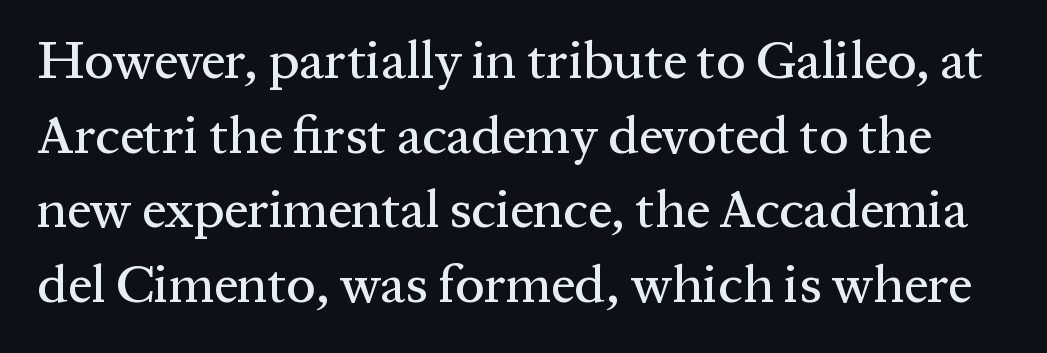
Q: Is the text italic (slanted)? A: No, it is upright.
Q: Is the typeface a serif or a sans-serif typeface? A: Serif.
Q: Is the text underlined? A: No.
Q: Is the spacing between letters normal or unusually wide? A: Normal.
Q: Is the spacing between lines tight, normal or loose? A: Normal.
Q: Width (condensed, normal, or wide)? A: Normal.
Q: Stroke contrast? A: Medium.
Q: x-height? A: Medium.
Q: Monospaced? A: No.
